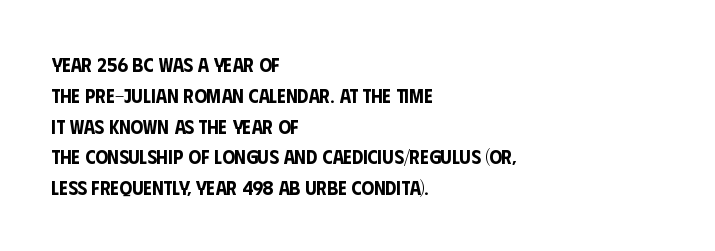
The image shows 20 px text type, upright; set left-aligned, normal line spacing (1.54x), normal letter spacing, not underlined.
